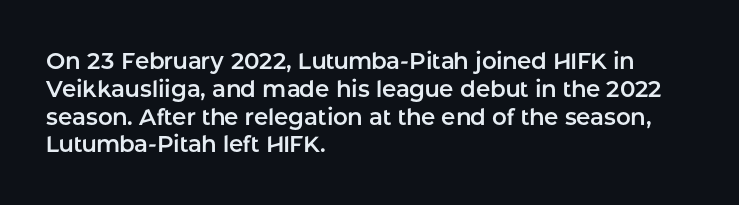
{"italic": "no", "underline": "no", "align": "left", "line_spacing_ratio": 1.21, "letter_spacing": "normal", "letter_spacing_em": 0.0, "glyph_px": 23}
